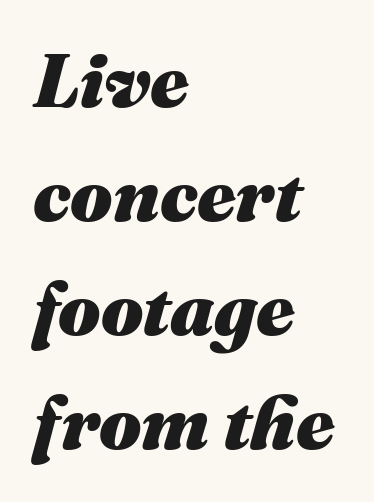
Bare-footed words on every line. Yep, that's italic — everything's leaning. A typesetter would call this leading conventional body-copy spacing. You could not count columns in this text — the font is proportionally spaced.
